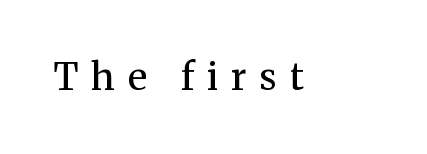
Q: Is the text bold? A: No.
Q: Is the text italic (slanted)? A: No, it is upright.
Q: Is the typeface a serif or a sans-serif typeface? A: Serif.
Q: Is the text underlined? A: No.
Q: Is the spacing between letters normal or unusually wide? A: Unusually wide.
Q: Width (condensed, normal, or wide)? A: Normal.
Q: Stroke contrast? A: Medium.
Q: x-height? A: Medium.
Q: Monospaced? A: No.
